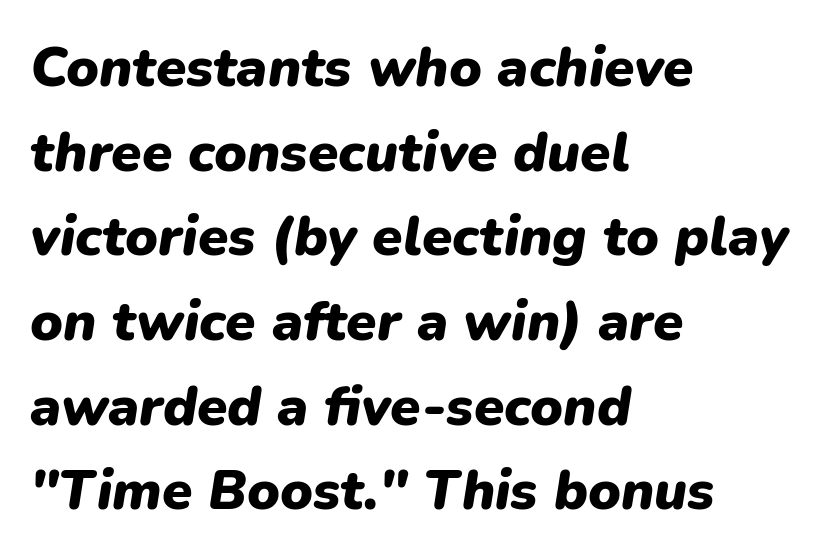
{"italic": "yes", "lean": "right", "slant_degrees": 9, "bold": "yes", "weight": "heavy", "width": "normal", "stroke_contrast": "low", "x_height": "medium", "monospaced": "no", "underline": "no", "align": "left", "line_spacing": "normal", "line_spacing_ratio": 1.54, "letter_spacing": "normal", "letter_spacing_em": 0.0, "glyph_px": 55}
